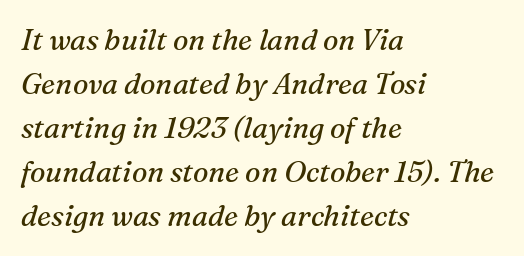
{"serif": "yes", "italic": "yes", "lean": "right", "slant_degrees": 16, "bold": "no", "weight": "regular", "width": "normal", "stroke_contrast": "medium", "x_height": "medium", "monospaced": "no", "underline": "no", "align": "left", "line_spacing": "normal", "line_spacing_ratio": 1.52, "letter_spacing": "normal", "letter_spacing_em": 0.0, "glyph_px": 29}
